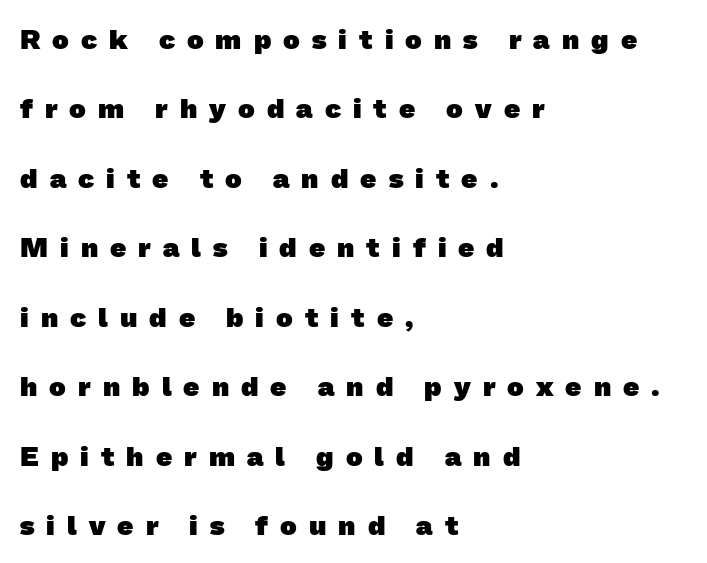
Q: Is the text bold? A: Yes.
Q: Is the typeface a serif or a sans-serif typeface? A: Sans-serif.
Q: Is the text underlined? A: No.
Q: How is the paragraph aligned? A: Left-aligned.
Q: Is the spacing between letters normal or unusually wide? A: Unusually wide.
Q: Is the spacing between lines tight, normal or loose? A: Loose.
Q: Width (condensed, normal, or wide)? A: Normal.
Q: Stroke contrast? A: Low.
Q: x-height? A: Medium.
Q: Monospaced? A: No.
